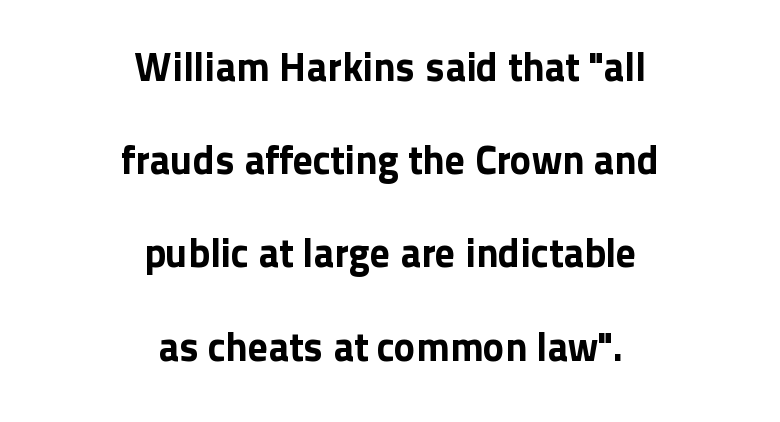
The image shows 40 px sans-serif type, upright; set centered, loose line spacing (2.33x), normal letter spacing, not underlined; low stroke contrast and a medium x-height.
